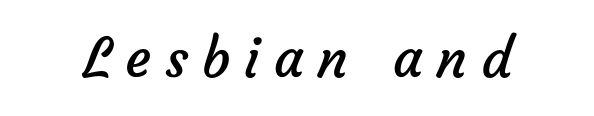
Q: Is the text bold? A: No.
Q: Is the typeface a serif or a sans-serif typeface? A: Sans-serif.
Q: Is the text underlined? A: No.
Q: Is the spacing between letters normal or unusually wide? A: Unusually wide.
Q: Width (condensed, normal, or wide)? A: Normal.
Q: Stroke contrast? A: Low.
Q: x-height? A: Medium.
Q: Monospaced? A: No.
